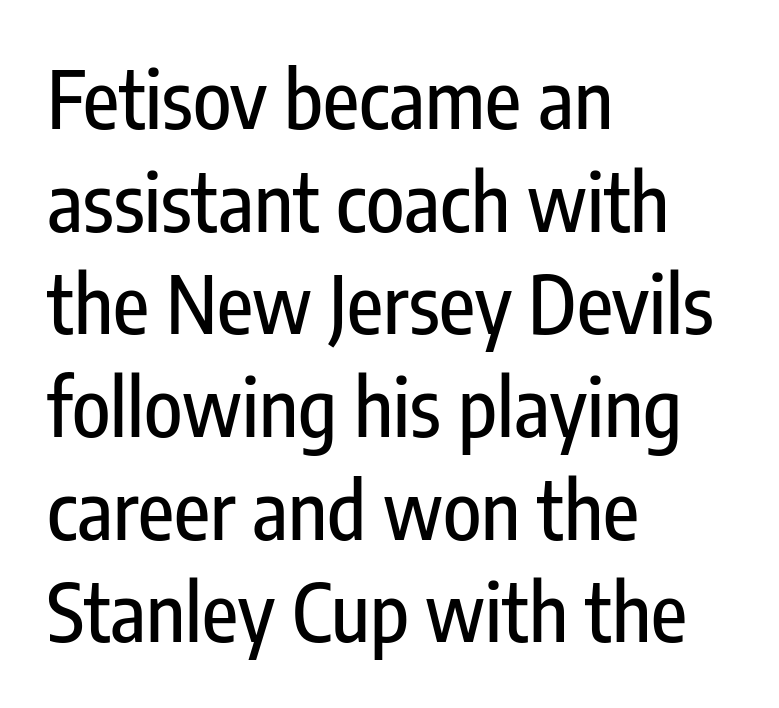
The image shows 79 px condensed sans-serif type, upright; set left-aligned, normal line spacing (1.3x), normal letter spacing, not underlined; low stroke contrast and a medium x-height.
